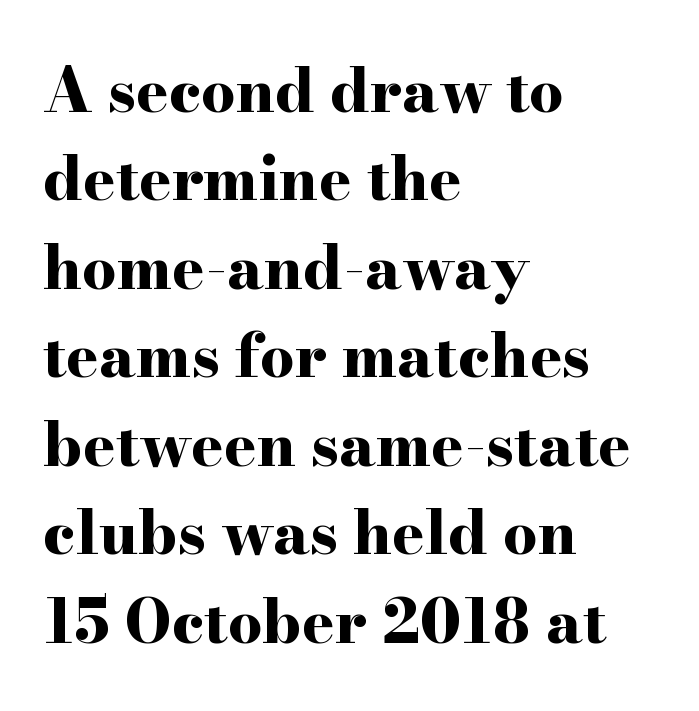
{"serif": "yes", "italic": "no", "bold": "yes", "weight": "bold", "width": "wide", "stroke_contrast": "high", "x_height": "small", "monospaced": "no", "underline": "no", "align": "left", "line_spacing": "normal", "line_spacing_ratio": 1.45, "letter_spacing": "normal", "letter_spacing_em": 0.0, "glyph_px": 61}
